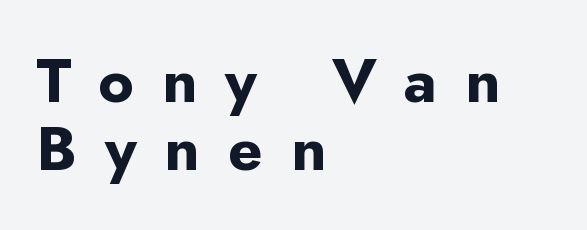
Each letter keeps its own natural width here, so spacing adapts to shape. Does the type have serifs? No, each stem ends abruptly. The paragraph has a hard left edge and a soft right edge. When letters stand straight like this, we call the style roman or upright.
